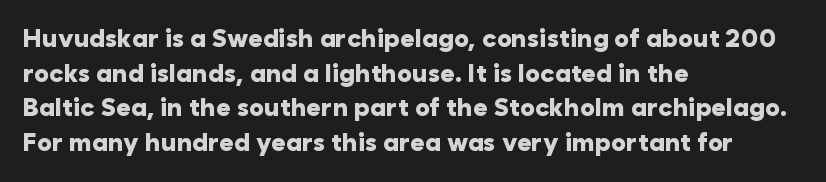
The image shows 25 px bold type, upright; set left-aligned, normal line spacing (1.39x), normal letter spacing, not underlined.
